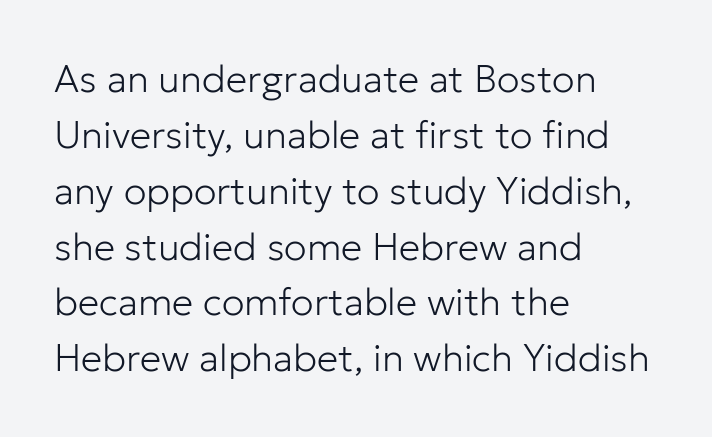
The face used here is a sans, in the tradition of grotesques and geometrics. Heft: none added — not bold. The gap between lines stays unmarked. Do the letters lean? They stand straight. Regular leading. Horizontal alignment here is leftward, the default for most running prose.
